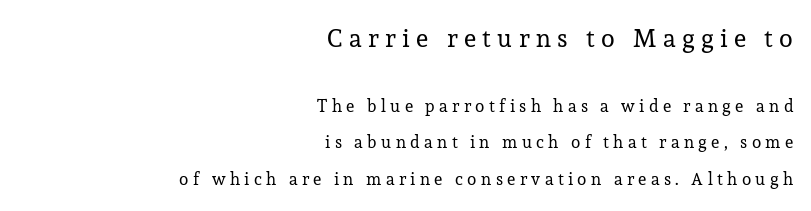
Caption: face not bold, strokes unweighted. The rendering anchors every line to the right-hand side. This rendering features lettering with no underline. Line spacing here is loose.
